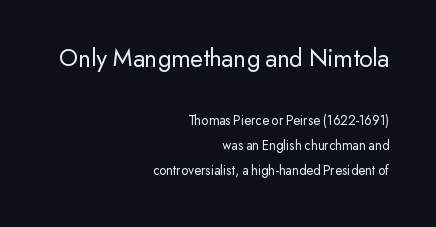
Nobody touched the tracking dial on this one. Italic? Not at all — the glyphs are vertical. Between these two stacked blocks, the higher one wins on size. Typeset ragged left — the right edge is the straight one.
